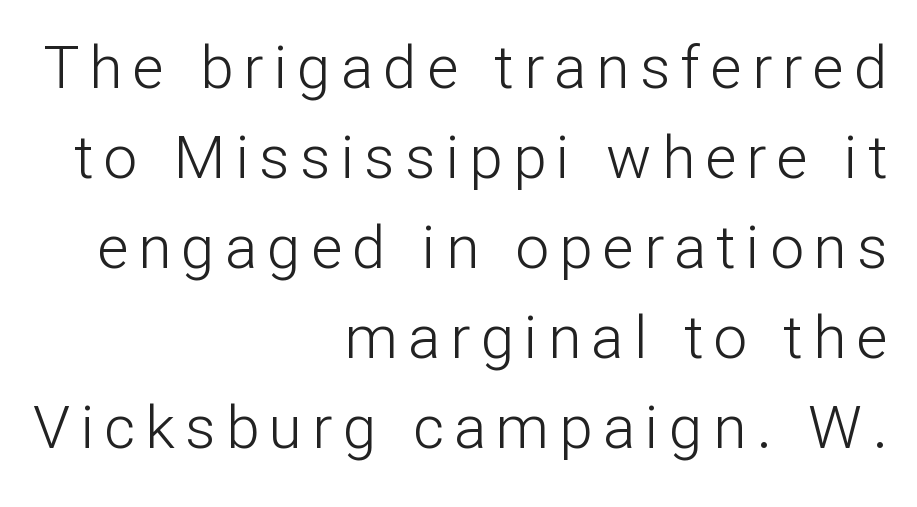
The image shows 60 px light sans-serif type, upright; set right-aligned, normal line spacing (1.5x), not underlined; low stroke contrast and a medium x-height.
